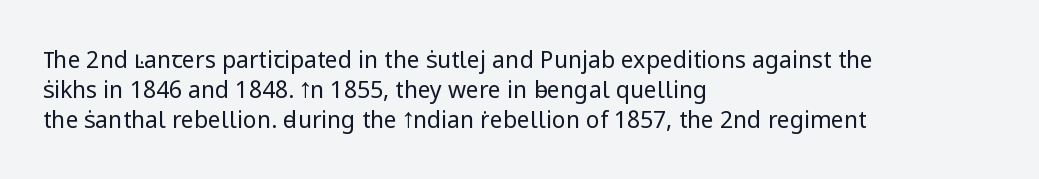
{"italic": "no", "bold": "no", "underline": "no", "align": "left", "line_spacing": "normal", "line_spacing_ratio": 1.31, "letter_spacing": "normal", "letter_spacing_em": 0.0, "glyph_px": 23}
